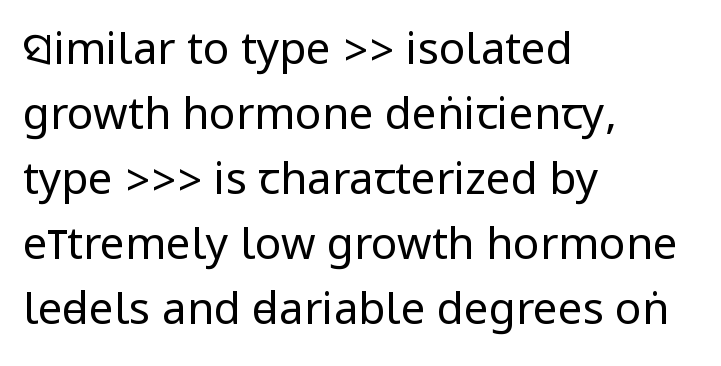
{"serif": "no", "italic": "no", "bold": "no", "weight": "regular", "width": "condensed", "stroke_contrast": "low", "underline": "no", "align": "left", "line_spacing": "normal", "line_spacing_ratio": 1.48, "letter_spacing": "normal", "letter_spacing_em": 0.0, "glyph_px": 44}
